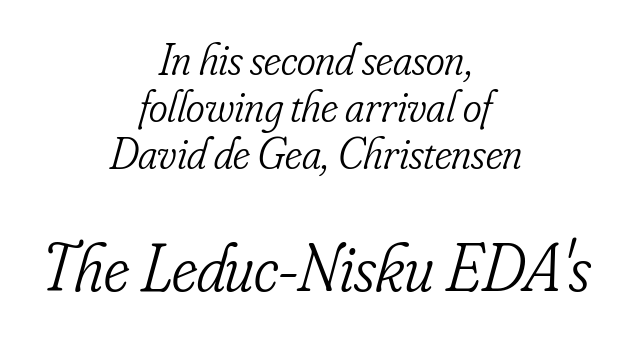
The image shows 67 px light, condensed serif type, italic (leaning right); set centered, tight line spacing (1.05x), normal letter spacing, not underlined; the second (bottom) block is 1.49x larger; low stroke contrast and a small x-height.
